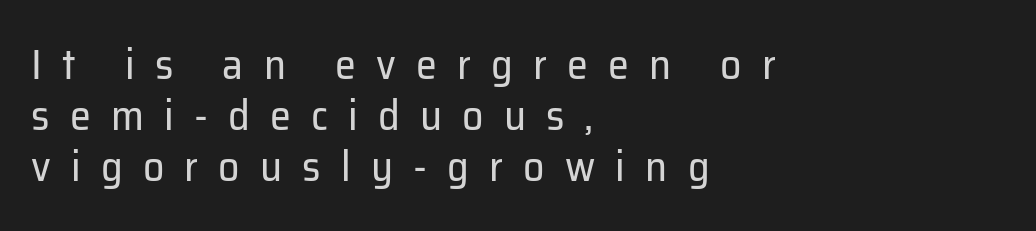
{"serif": "no", "italic": "no", "bold": "no", "weight": "regular", "width": "normal", "stroke_contrast": "low", "x_height": "medium", "monospaced": "no", "underline": "no", "align": "left", "line_spacing_ratio": 1.21, "letter_spacing": "wide", "letter_spacing_em": 0.48, "glyph_px": 42}
